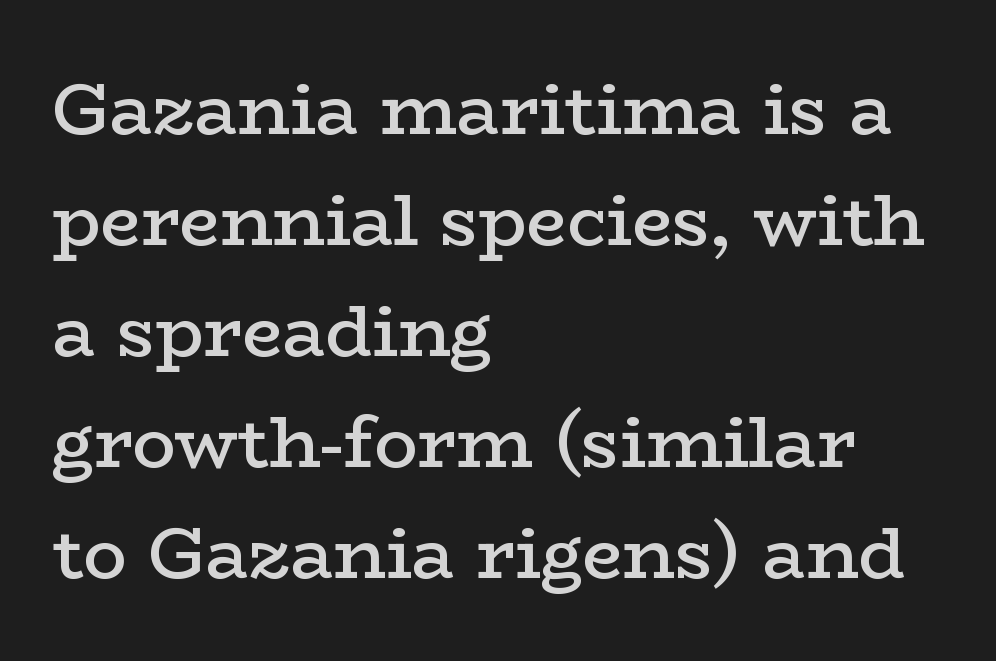
The image shows 72 px semibold, wide serif type, upright; set left-aligned, normal line spacing (1.54x), normal letter spacing, not underlined; low stroke contrast and a medium x-height.
